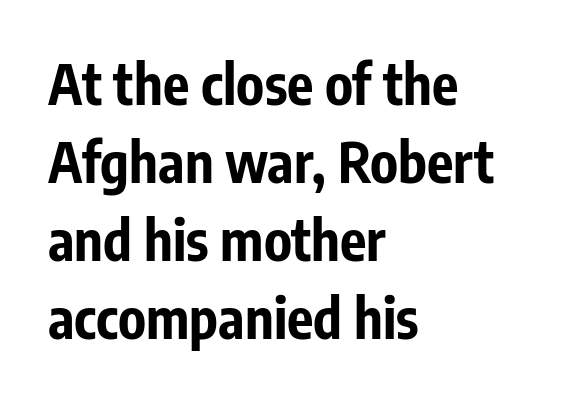
The image shows 55 px bold, condensed sans-serif type, upright; set left-aligned, normal line spacing (1.42x), normal letter spacing, not underlined; low stroke contrast and a medium x-height.
